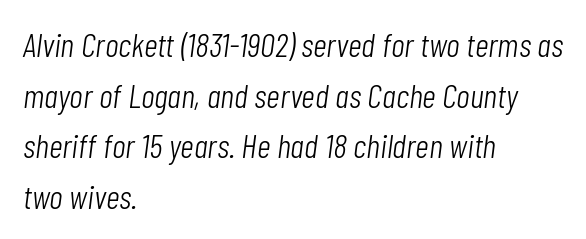
The face used here is proportionally spaced, like ordinary book or web type. Think standard paragraph weight, or any step lighter than that. The specimen reads as italic at a glance. If you measured baseline to baseline, you'd find a middling distance.
